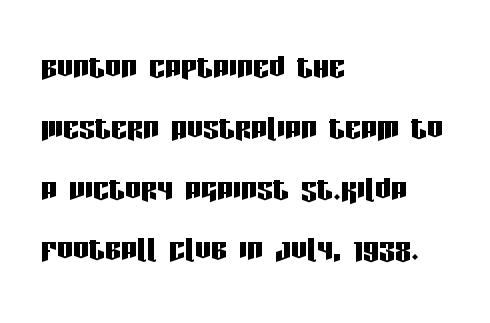
Q: Is the text italic (slanted)? A: No, it is upright.
Q: Is the typeface a serif or a sans-serif typeface? A: Sans-serif.
Q: Is the text underlined? A: No.
Q: How is the paragraph aligned? A: Left-aligned.
Q: Is the spacing between letters normal or unusually wide? A: Normal.
Q: Is the spacing between lines tight, normal or loose? A: Normal.
Q: Width (condensed, normal, or wide)? A: Condensed.
Q: Stroke contrast? A: Low.
Q: x-height? A: Large.
Q: Monospaced? A: No.
